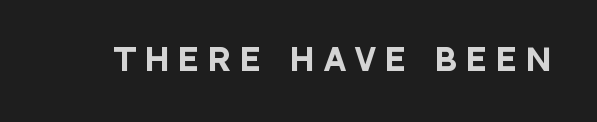
The image shows 29 px heavy, condensed sans-serif type, upright; set unusually wide letter spacing (+0.36 em), not underlined; low stroke contrast and a large x-height.
